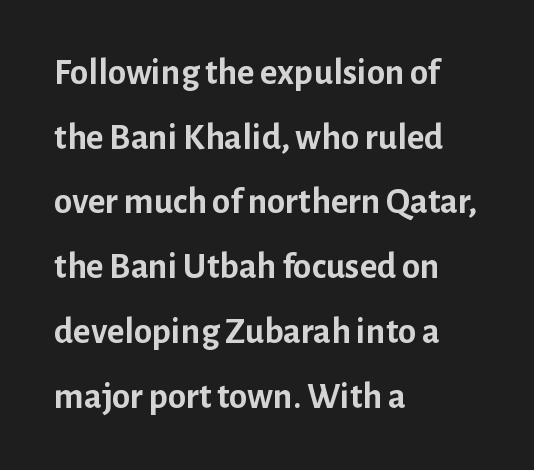
Q: Is the text bold? A: Yes.
Q: Is the text italic (slanted)? A: No, it is upright.
Q: Is the typeface a serif or a sans-serif typeface? A: Sans-serif.
Q: Is the text underlined? A: No.
Q: How is the paragraph aligned? A: Left-aligned.
Q: Is the spacing between letters normal or unusually wide? A: Normal.
Q: Width (condensed, normal, or wide)? A: Normal.
Q: Stroke contrast? A: Low.
Q: x-height? A: Medium.
Q: Monospaced? A: No.
